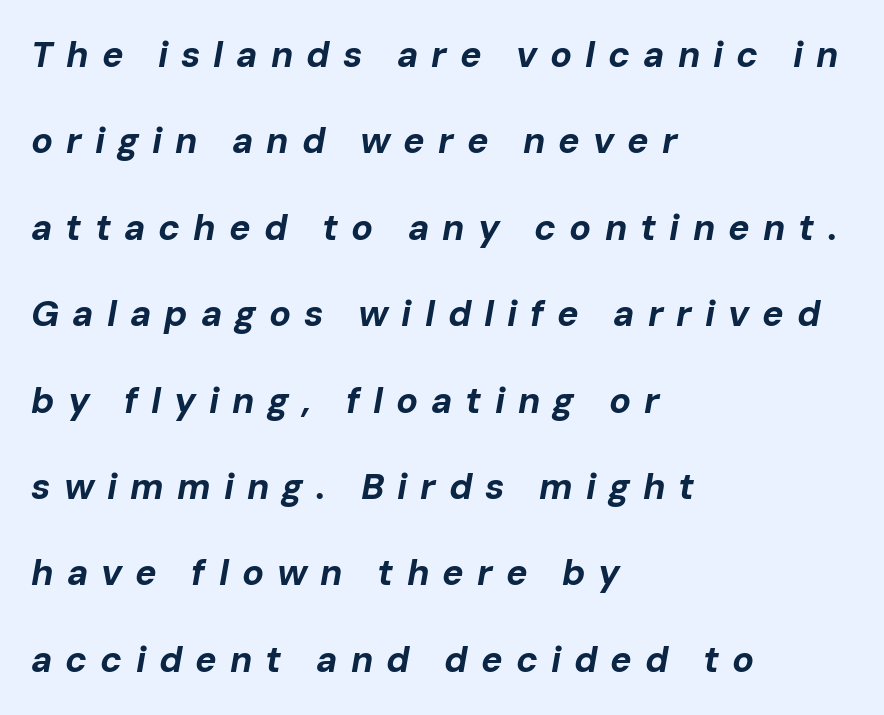
Slant detected: the letters are inclined. The line-height multiplier appears high, well above default. Beneath every word, the page is bare. The paragraph has a hard left edge and a soft right edge.
